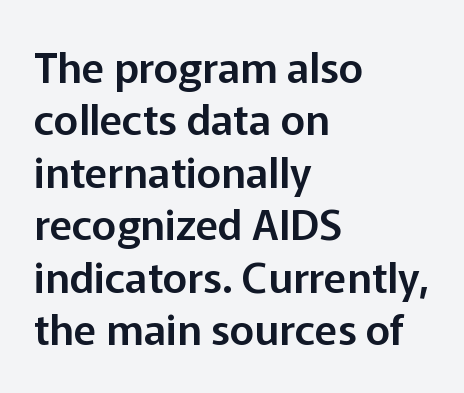
Q: Is the text italic (slanted)? A: No, it is upright.
Q: Is the typeface a serif or a sans-serif typeface? A: Sans-serif.
Q: Is the text underlined? A: No.
Q: How is the paragraph aligned? A: Left-aligned.
Q: Is the spacing between letters normal or unusually wide? A: Normal.
Q: Is the spacing between lines tight, normal or loose? A: Normal.
Q: Width (condensed, normal, or wide)? A: Normal.
Q: Stroke contrast? A: Low.
Q: x-height? A: Medium.
Q: Monospaced? A: No.
